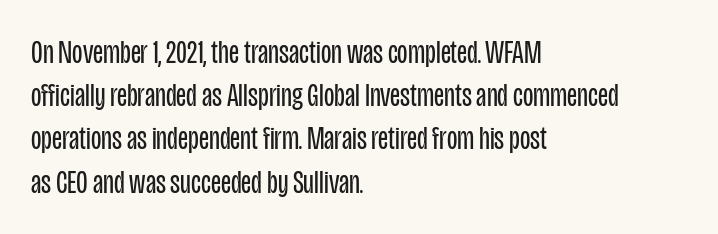
The passage shown is not bold in any degree. Default kerning and tracking; the words read as compact shapes. Beneath every word, the page is bare. The rendering uses natural spacing where letterforms have individual widths. Successive baselines arrive at the customary interval.
